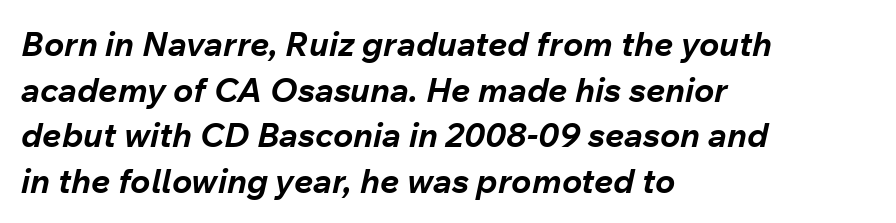
{"italic": "yes", "lean": "right", "slant_degrees": 12, "bold": "yes", "weight": "bold", "width": "normal", "stroke_contrast": "low", "x_height": "medium", "monospaced": "no", "underline": "no", "align": "left", "line_spacing": "normal", "line_spacing_ratio": 1.34, "letter_spacing": "normal", "letter_spacing_em": 0.0, "glyph_px": 34}
